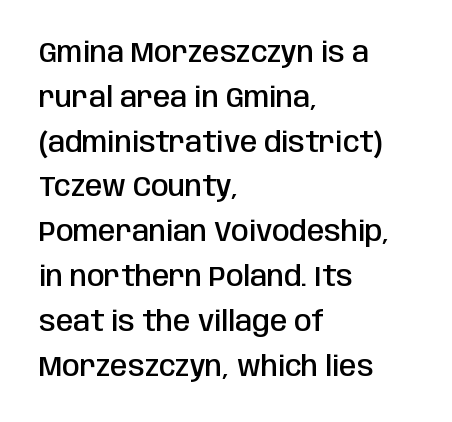
{"serif": "no", "italic": "no", "bold": "semi", "weight": "semibold", "width": "condensed", "stroke_contrast": "low", "x_height": "large", "monospaced": "no", "underline": "no", "align": "left", "line_spacing": "normal", "line_spacing_ratio": 1.6, "letter_spacing": "normal", "letter_spacing_em": 0.0, "glyph_px": 28}
